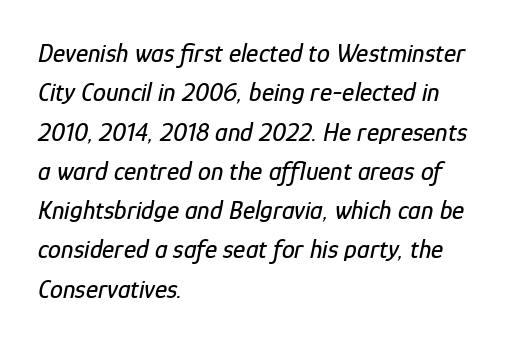
Q: Is the text italic (slanted)? A: Yes, it leans right by about 12 degrees.
Q: Is the text underlined? A: No.
Q: How is the paragraph aligned? A: Left-aligned.
Q: Is the spacing between letters normal or unusually wide? A: Normal.
Q: Is the spacing between lines tight, normal or loose? A: Normal.
